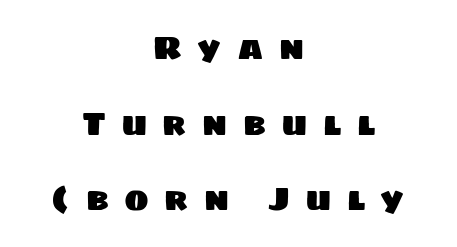
Q: Is the typeface a serif or a sans-serif typeface? A: Sans-serif.
Q: Is the text underlined? A: No.
Q: How is the paragraph aligned? A: Centered.
Q: Is the spacing between letters normal or unusually wide? A: Unusually wide.
Q: Is the spacing between lines tight, normal or loose? A: Loose.
Q: Width (condensed, normal, or wide)? A: Normal.
Q: Stroke contrast? A: Low.
Q: x-height? A: Large.
Q: Monospaced? A: No.
